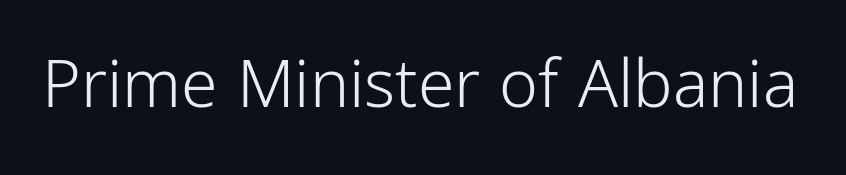
Q: Is the text bold? A: No.
Q: Is the text italic (slanted)? A: No, it is upright.
Q: Is the typeface a serif or a sans-serif typeface? A: Sans-serif.
Q: Is the text underlined? A: No.
Q: Is the spacing between letters normal or unusually wide? A: Normal.
Q: Width (condensed, normal, or wide)? A: Condensed.
Q: Stroke contrast? A: Low.
Q: x-height? A: Medium.
Q: Monospaced? A: No.
